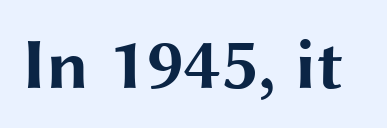
Q: Is the text bold? A: Yes.
Q: Is the text italic (slanted)? A: No, it is upright.
Q: Is the typeface a serif or a sans-serif typeface? A: Sans-serif.
Q: Is the text underlined? A: No.
Q: Is the spacing between letters normal or unusually wide? A: Normal.
Q: Width (condensed, normal, or wide)? A: Wide.
Q: Stroke contrast? A: Medium.
Q: x-height? A: Medium.
Q: Monospaced? A: No.
